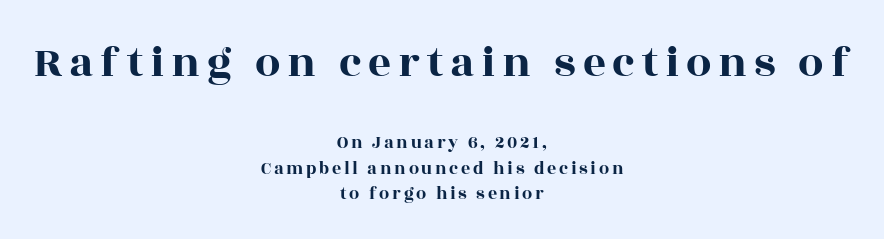
Q: Is the text italic (slanted)? A: No, it is upright.
Q: Is the typeface a serif or a sans-serif typeface? A: Serif.
Q: Is the text underlined? A: No.
Q: How is the paragraph aligned? A: Centered.
Q: Is the spacing between lines tight, normal or loose? A: Normal.
Q: Which block of text is set in a larger size, the first (top) or the second (bottom)? A: The first (top) one.
Q: Width (condensed, normal, or wide)? A: Wide.
Q: x-height? A: Large.
Q: Monospaced? A: No.
